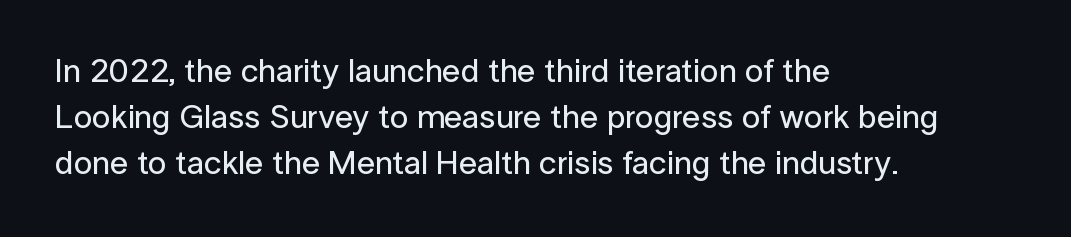
{"serif": "no", "italic": "no", "width": "normal", "stroke_contrast": "low", "x_height": "medium", "monospaced": "no", "underline": "no", "align": "left", "line_spacing": "normal", "line_spacing_ratio": 1.4, "letter_spacing": "normal", "letter_spacing_em": 0.0, "glyph_px": 33}
